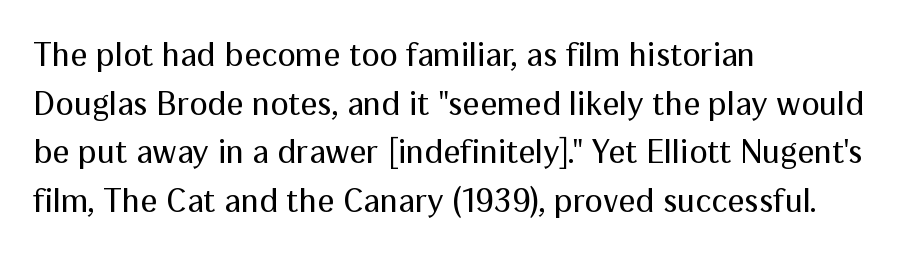
Normally led — the rows are evenly, conventionally spaced. Tall strokes in this sample are plumb rather than angled. The space beneath each line is pristine and unruled. Caption: standard tracking, unaltered. Horizontal alignment here is leftward, the default for most running prose. The face used here is proportionally spaced, like ordinary book or web type.
